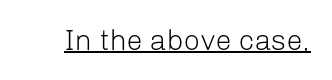
Think of a printed novel: that variable character pitch is what you see here. Nope, not italic — everything's standing straight. What stands out about the letter spacing? Nothing — it is the standard amount. Students, observe the line beneath the letters — that is underlining. The type family on display is of the sans-serif kind. Caption: face not bold, strokes unweighted.
